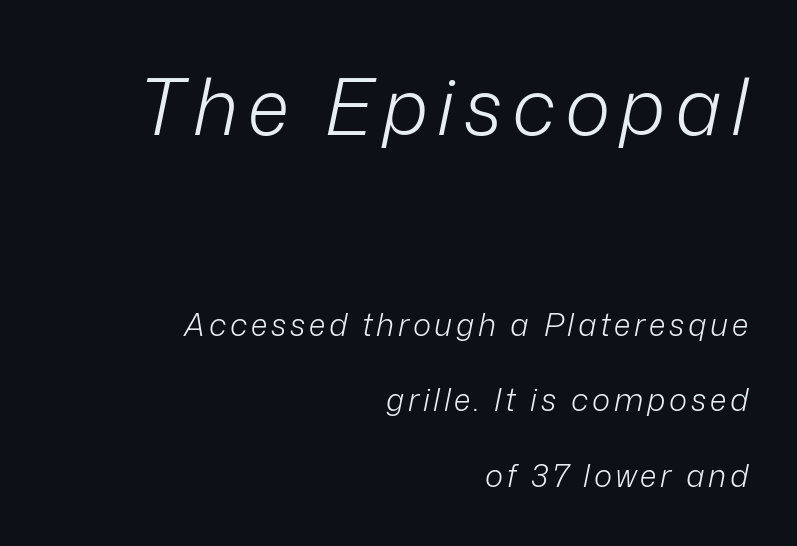
Italic: yes, the glyphs are oblique. In CSS terms this would be text-align: right. The upper block of text is set noticeably larger than the block beneath it. Weight class: somewhere from thin through regular. The designer dialed line spacing up above the default. The passage shown is not underscored anywhere.
